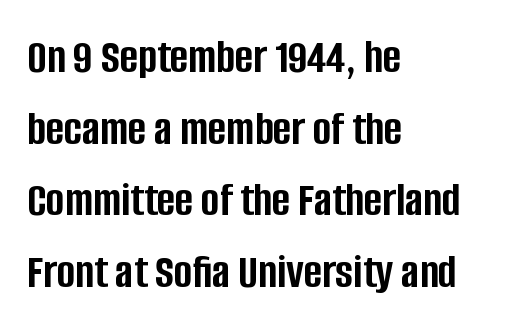
Q: Is the text bold? A: Yes.
Q: Is the text italic (slanted)? A: No, it is upright.
Q: Is the typeface a serif or a sans-serif typeface? A: Sans-serif.
Q: Is the text underlined? A: No.
Q: How is the paragraph aligned? A: Left-aligned.
Q: Is the spacing between letters normal or unusually wide? A: Normal.
Q: Is the spacing between lines tight, normal or loose? A: Normal.
Q: Width (condensed, normal, or wide)? A: Condensed.
Q: Stroke contrast? A: Low.
Q: x-height? A: Large.
Q: Monospaced? A: No.
